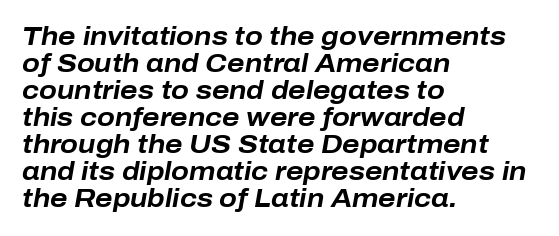
Set as a true bold cut, around the 700 mark. Whoever set this chose condensed vertical rhythm over breathing room. If you drew a line through each stem, it would be angled. These lines stack with their left ends in a neat column.
